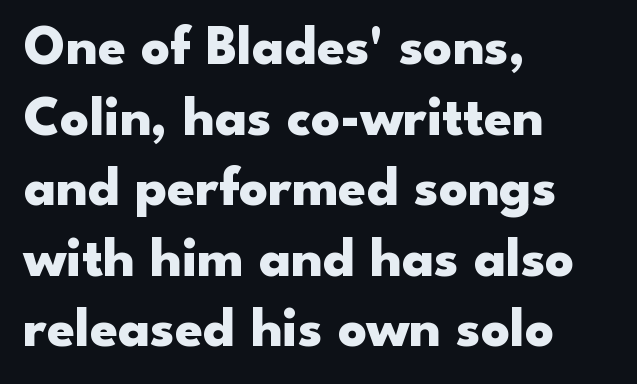
Q: Is the text bold? A: Yes.
Q: Is the text italic (slanted)? A: No, it is upright.
Q: Is the typeface a serif or a sans-serif typeface? A: Sans-serif.
Q: Is the text underlined? A: No.
Q: How is the paragraph aligned? A: Left-aligned.
Q: Is the spacing between letters normal or unusually wide? A: Normal.
Q: Is the spacing between lines tight, normal or loose? A: Normal.
Q: Width (condensed, normal, or wide)? A: Wide.
Q: Stroke contrast? A: Low.
Q: x-height? A: Small.
Q: Monospaced? A: No.
